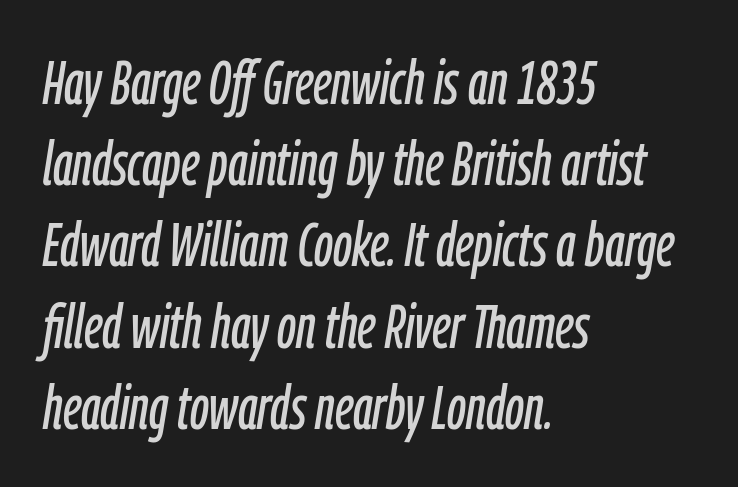
{"italic": "yes", "lean": "right", "slant_degrees": 9, "width": "condensed", "stroke_contrast": "low", "x_height": "medium", "monospaced": "no", "underline": "no", "align": "left", "line_spacing": "normal", "line_spacing_ratio": 1.31, "letter_spacing": "normal", "letter_spacing_em": 0.0, "glyph_px": 62}
